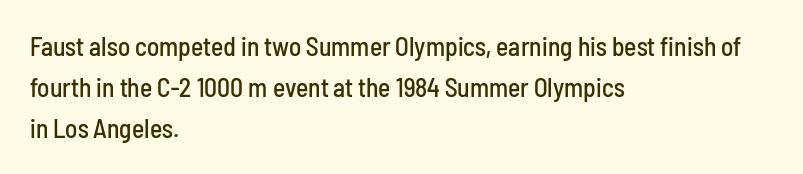
Q: Is the text italic (slanted)? A: No, it is upright.
Q: Is the text underlined? A: No.
Q: How is the paragraph aligned? A: Left-aligned.
Q: Is the spacing between letters normal or unusually wide? A: Normal.
Q: Is the spacing between lines tight, normal or loose? A: Normal.
